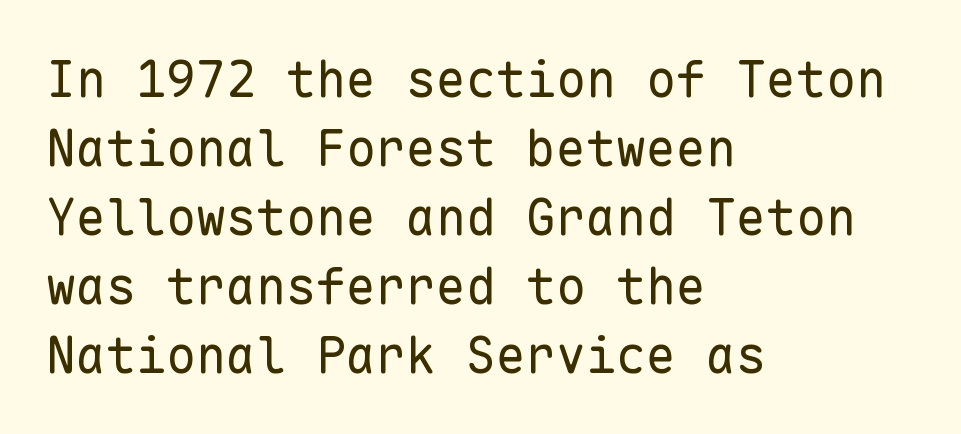
It's the straight-up-and-down kind of type. Letters rest on an invisible, unmarked baseline. Stem width sits at or under what a default text font uses. The lines sit at an ordinary, default distance from one another. Line beginnings align vertically; line endings do not. Observe the ordinary spacing: letters are neighbours, not strangers.
